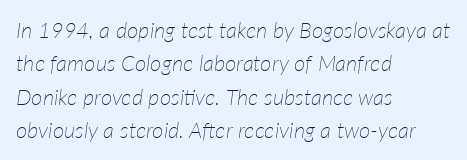
{"italic": "yes", "lean": "right", "slant_degrees": 7, "bold": "no", "underline": "no", "align": "left", "line_spacing": "normal", "line_spacing_ratio": 1.52, "letter_spacing": "normal", "letter_spacing_em": 0.0, "glyph_px": 22}
